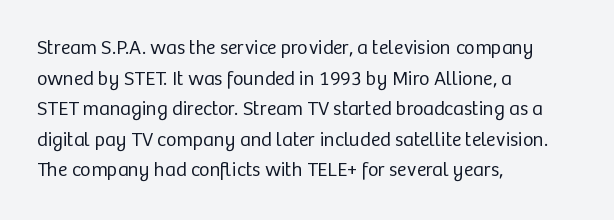
If you drew a line through each stem, it would be perfectly vertical. Students, observe: this is what conventionally led text looks like. Alignment: flush left. Decoration check: the copy has no underline.
